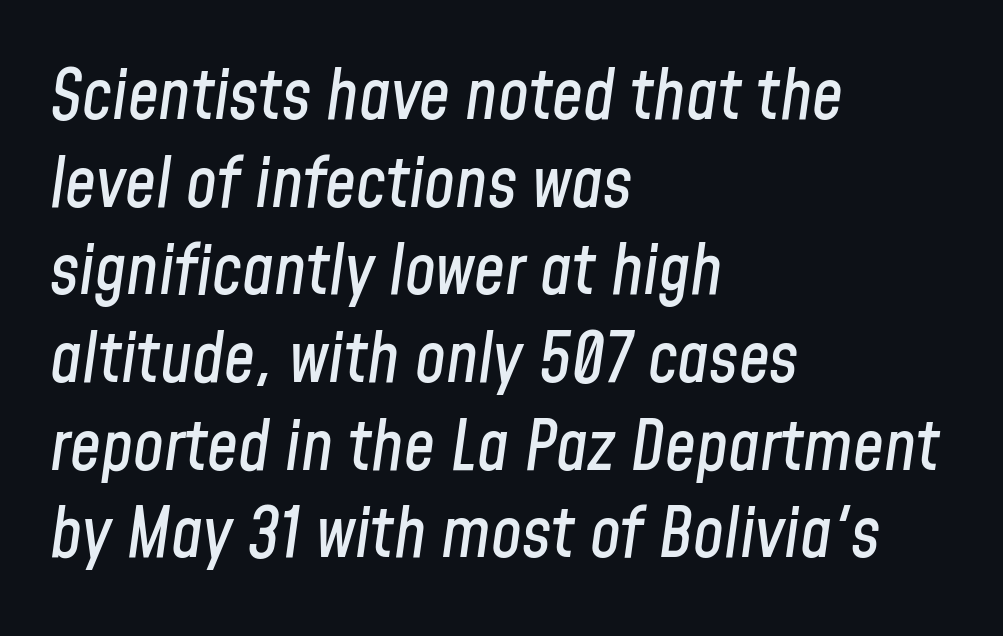
Is there much room between lines? A standard amount, neither cramped nor airy. The paragraph has a hard left edge and a soft right edge. The passage shown is not underscored anywhere. The passage shown leans; its letterforms are oblique. Nobody touched the tracking dial on this one.
